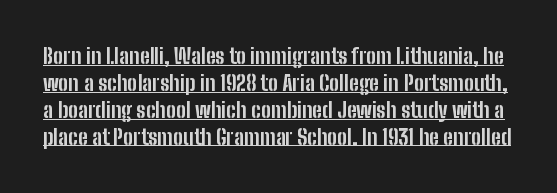
{"italic": "no", "bold": "yes", "underline": "yes", "line_spacing": "normal", "line_spacing_ratio": 1.28, "letter_spacing": "normal", "letter_spacing_em": 0.0, "glyph_px": 21}
